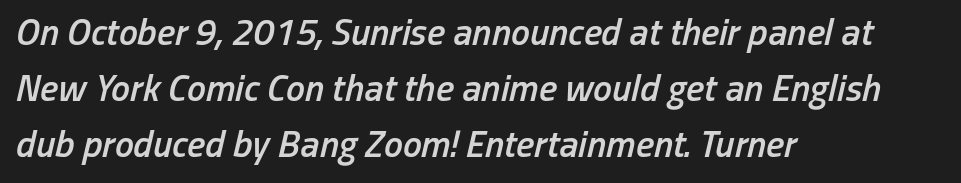
{"italic": "yes", "lean": "right", "slant_degrees": 13, "bold": "semi", "weight": "semibold", "width": "condensed", "stroke_contrast": "low", "x_height": "medium", "monospaced": "no", "underline": "no", "align": "left", "line_spacing": "normal", "line_spacing_ratio": 1.47, "letter_spacing": "normal", "letter_spacing_em": 0.0, "glyph_px": 38}
